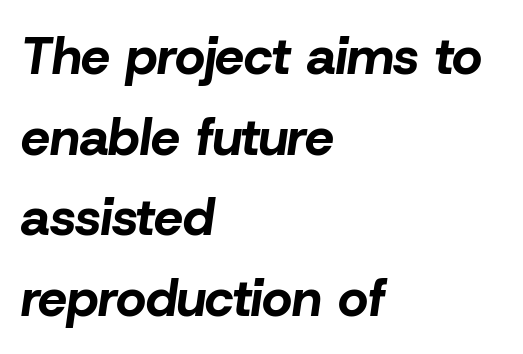
Q: Is the text bold? A: Yes.
Q: Is the text italic (slanted)? A: Yes, it leans right by about 8 degrees.
Q: Is the text underlined? A: No.
Q: How is the paragraph aligned? A: Left-aligned.
Q: Is the spacing between letters normal or unusually wide? A: Normal.
Q: Is the spacing between lines tight, normal or loose? A: Normal.
Q: Width (condensed, normal, or wide)? A: Normal.
Q: Stroke contrast? A: Low.
Q: x-height? A: Medium.
Q: Monospaced? A: No.
